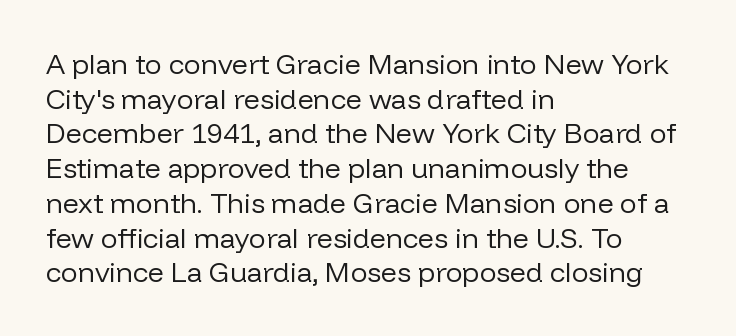
The image shows 28 px regular-weight sans-serif type, upright; set left-aligned, line spacing 1.24x, normal letter spacing, not underlined; low stroke contrast and a medium x-height.
